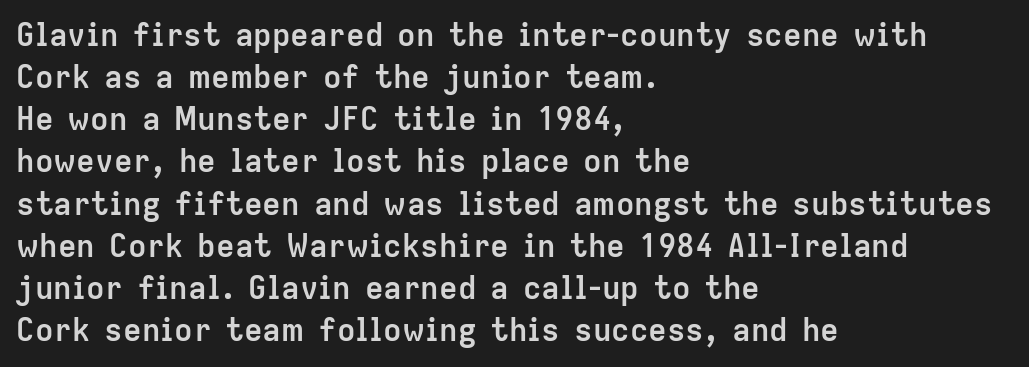
{"serif": "no", "italic": "no", "bold": "yes", "weight": "semibold", "width": "normal", "stroke_contrast": "low", "x_height": "medium", "monospaced": "no", "underline": "no", "align": "left", "line_spacing": "normal", "line_spacing_ratio": 1.36, "letter_spacing": "normal", "letter_spacing_em": 0.0, "glyph_px": 31}
